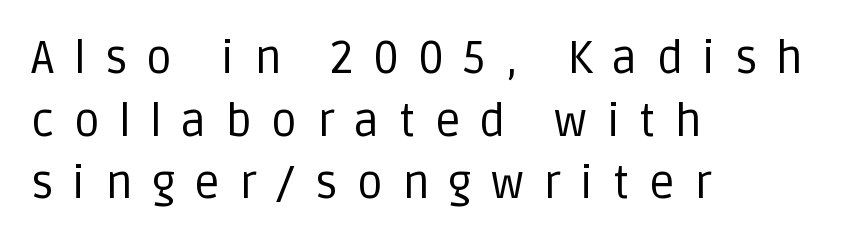
Do the characters align in a grid? No, the font is proportional. In terms of posture, this sample is upright. Caption: expanded tracking, letters set apart. Alignment: flush left. The designer went with a sans here, leaving each stem footless. Vertically, the passage feels balanced, rows spaced as you'd expect.
